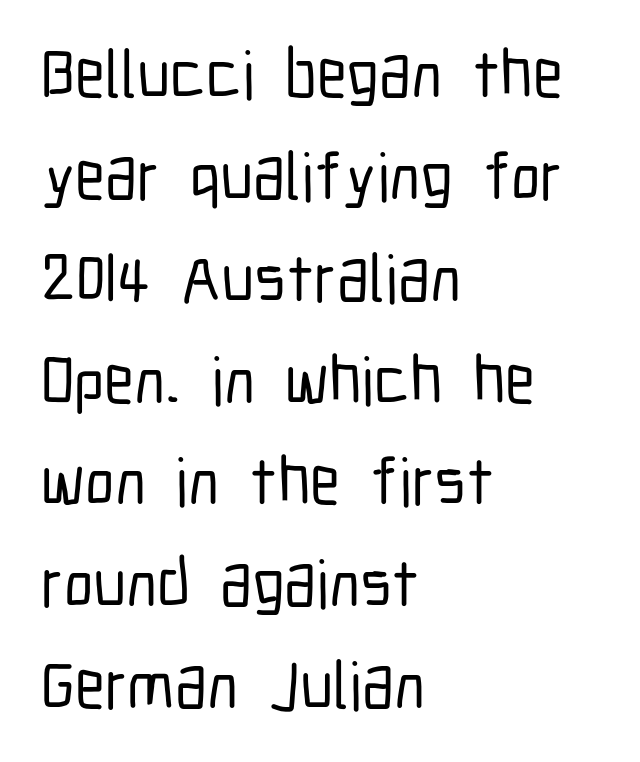
The image shows 67 px condensed sans-serif type, upright; set left-aligned, normal line spacing (1.52x), normal letter spacing, not underlined; low stroke contrast and a medium x-height.
